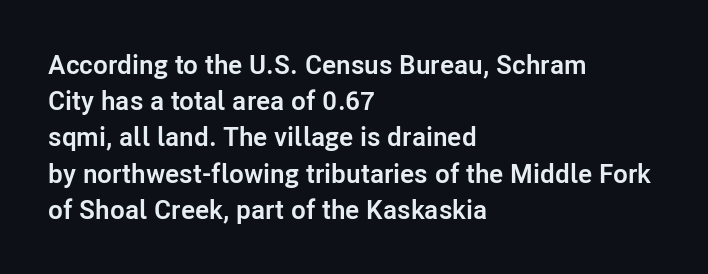
The image shows 27 px bold type, upright; set left-aligned, normal line spacing (1.34x), normal letter spacing, not underlined.
